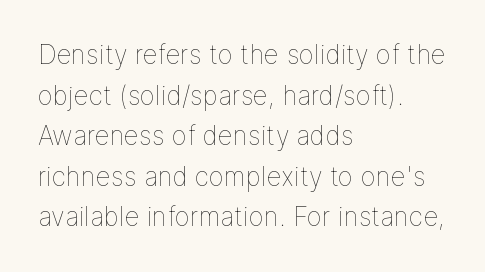
Q: Is the text bold? A: No.
Q: Is the text italic (slanted)? A: No, it is upright.
Q: Is the text underlined? A: No.
Q: How is the paragraph aligned? A: Left-aligned.
Q: Is the spacing between letters normal or unusually wide? A: Normal.
Q: Is the spacing between lines tight, normal or loose? A: Normal.
